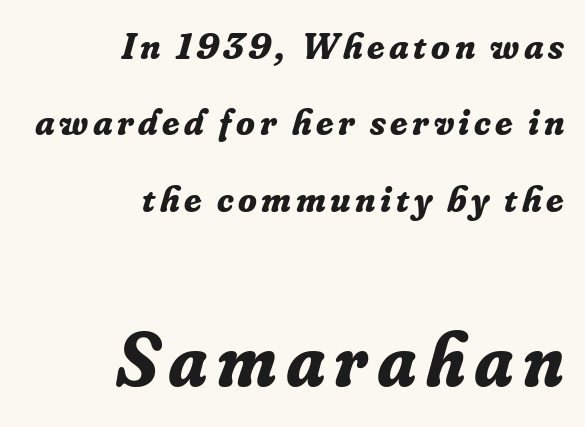
The image shows 76 px bold serif type, italic (leaning right); set right-aligned, loose line spacing (2.01x), not underlined; the second (bottom) block is 2.0x larger; low stroke contrast and a small x-height.
